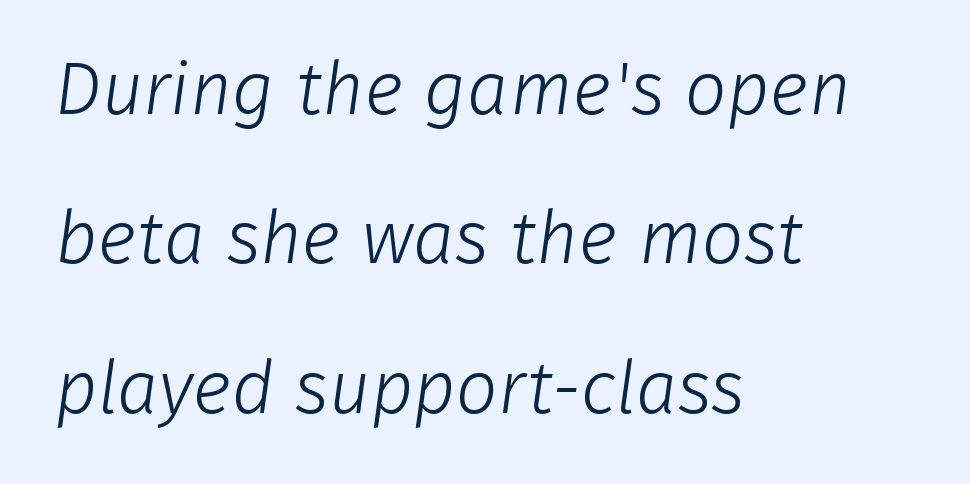
The line texture is even and compact thanks to regular tracking. Ink coverage per letter is moderate at most. This block would shrink considerably if given ordinary leading; it's expanded now. All the whitespace from short lines collects on the right. Letters rest on an invisible, unmarked baseline. Here the designer chose a conventional face with non-uniform glyph widths.
